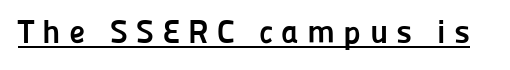
The lettering stays uniformly vertical, giving the passage a roman look. Weight check: bold — yes, fully. Look at the tracking — it's clearly loosened, letters drifting apart. Are there feet on the stems? There aren't — it's a sans. Every word sits above its own underline.
